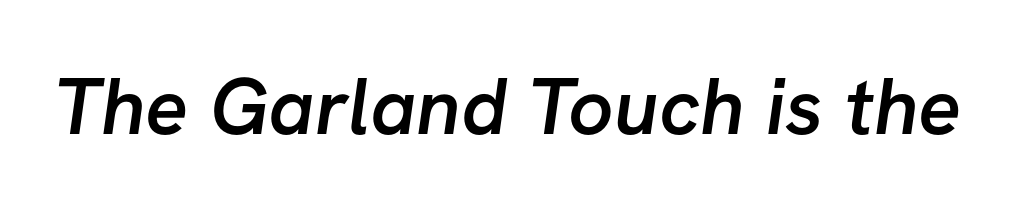
{"serif": "no", "bold": "semi", "weight": "semibold", "width": "normal", "stroke_contrast": "low", "x_height": "medium", "monospaced": "no", "underline": "no", "letter_spacing": "normal", "letter_spacing_em": 0.0, "glyph_px": 80}
